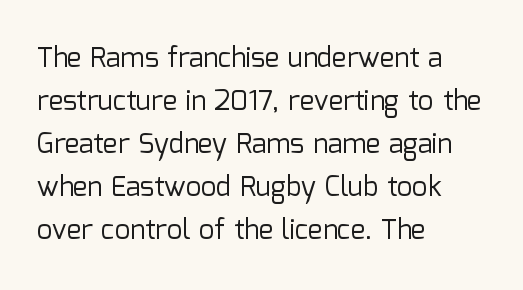
Line beginnings align vertically; line endings do not. Quick note: not italic, upright. No chunkiness to these letters — they're not bold. Default kerning and tracking; the words read as compact shapes.
